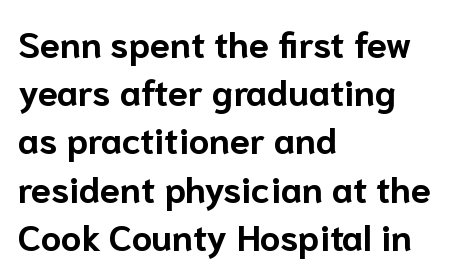
Are there feet on the stems? There aren't — it's a sans. Bold? Absolutely — the strokes are thick and heavy. In CSS terms this would be text-align: left. Quick note: interline space is typical.
